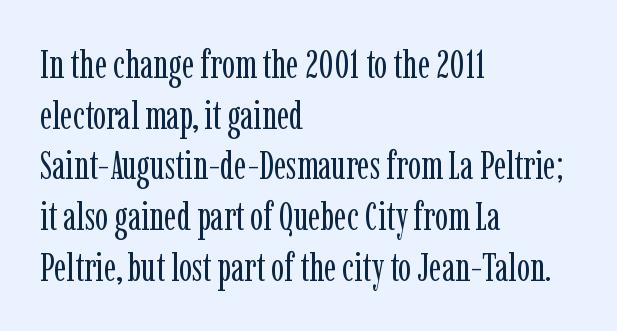
Q: Is the text bold? A: No.
Q: Is the text italic (slanted)? A: No, it is upright.
Q: Is the typeface a serif or a sans-serif typeface? A: Serif.
Q: Is the text underlined? A: No.
Q: How is the paragraph aligned? A: Left-aligned.
Q: Is the spacing between letters normal or unusually wide? A: Normal.
Q: Is the spacing between lines tight, normal or loose? A: Normal.
Q: Width (condensed, normal, or wide)? A: Condensed.
Q: Stroke contrast? A: Low.
Q: x-height? A: Medium.
Q: Monospaced? A: No.
